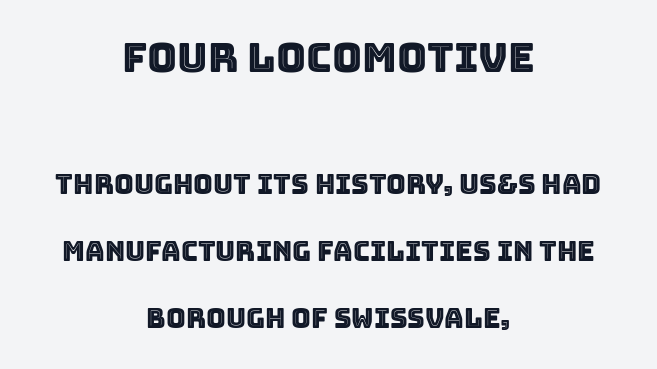
Q: Is the text italic (slanted)? A: No, it is upright.
Q: Is the text underlined? A: No.
Q: How is the paragraph aligned? A: Centered.
Q: Is the spacing between letters normal or unusually wide? A: Normal.
Q: Is the spacing between lines tight, normal or loose? A: Loose.
Q: Which block of text is set in a larger size, the first (top) or the second (bottom)? A: The first (top) one.
Q: Width (condensed, normal, or wide)? A: Normal.
Q: x-height? A: Large.
Q: Monospaced? A: No.
